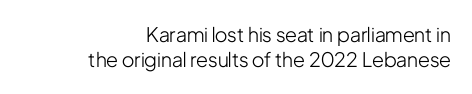
{"italic": "no", "bold": "no", "underline": "no", "align": "right", "line_spacing": "normal", "line_spacing_ratio": 1.27, "letter_spacing": "normal", "letter_spacing_em": 0.0, "glyph_px": 20}
